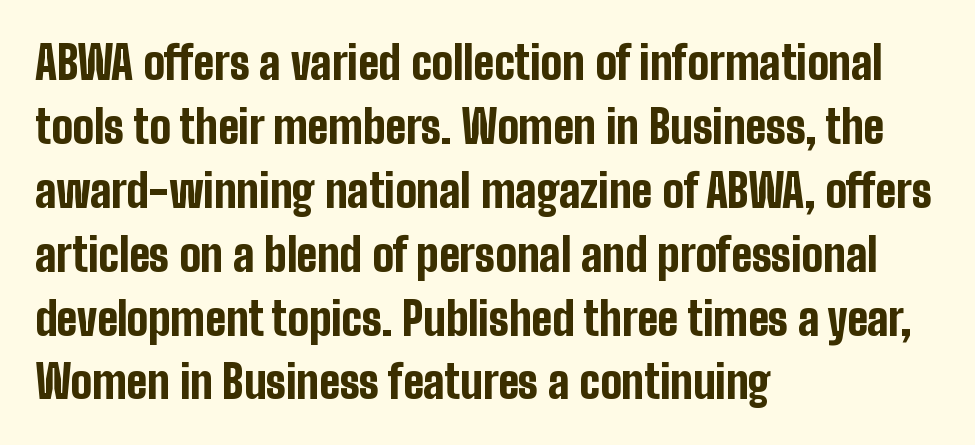
Q: Is the text bold? A: Yes.
Q: Is the text italic (slanted)? A: No, it is upright.
Q: Is the typeface a serif or a sans-serif typeface? A: Sans-serif.
Q: Is the text underlined? A: No.
Q: How is the paragraph aligned? A: Left-aligned.
Q: Is the spacing between letters normal or unusually wide? A: Normal.
Q: Is the spacing between lines tight, normal or loose? A: Normal.
Q: Width (condensed, normal, or wide)? A: Condensed.
Q: Stroke contrast? A: Low.
Q: x-height? A: Medium.
Q: Monospaced? A: No.
